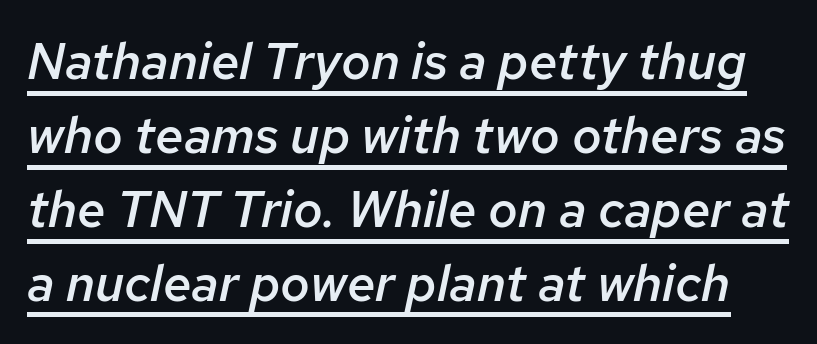
Do the characters align in a grid? No, the font is proportional. Designer's note — italics engaged. Stems and bowls a touch heavier than normal — semibold. This sample uses plain, unmodified letter spacing. The rendering uses the underline text-decoration. The lines sit at an ordinary, default distance from one another.
